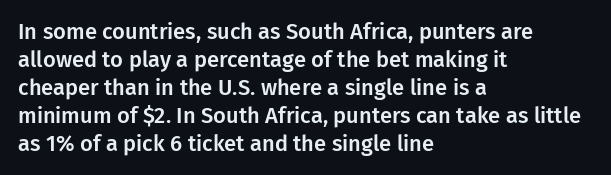
Q: Is the text italic (slanted)? A: No, it is upright.
Q: Is the text underlined? A: No.
Q: How is the paragraph aligned? A: Left-aligned.
Q: Is the spacing between letters normal or unusually wide? A: Normal.
Q: Is the spacing between lines tight, normal or loose? A: Normal.
